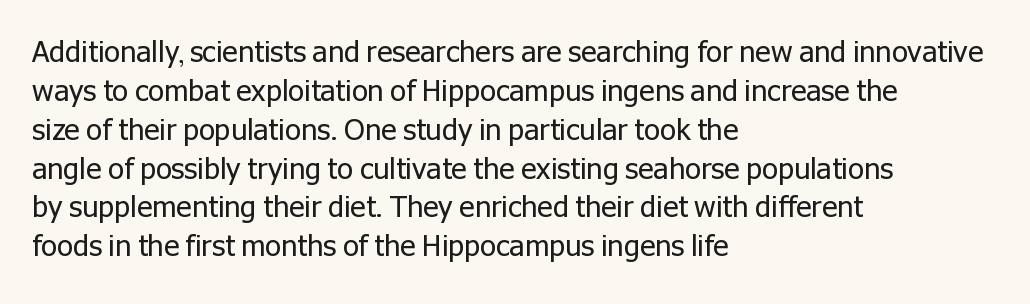
The image shows 29 px regular-weight sans-serif type, upright; set left-aligned, normal line spacing (1.34x), normal letter spacing, not underlined; low stroke contrast and a medium x-height.
